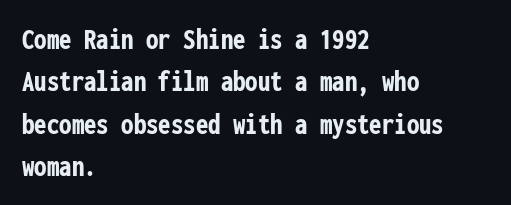
Q: Is the text bold? A: Yes.
Q: Is the text italic (slanted)? A: No, it is upright.
Q: Is the typeface a serif or a sans-serif typeface? A: Sans-serif.
Q: Is the text underlined? A: No.
Q: How is the paragraph aligned? A: Left-aligned.
Q: Is the spacing between letters normal or unusually wide? A: Normal.
Q: Is the spacing between lines tight, normal or loose? A: Normal.
Q: Width (condensed, normal, or wide)? A: Condensed.
Q: Stroke contrast? A: Low.
Q: x-height? A: Medium.
Q: Monospaced? A: Yes.
